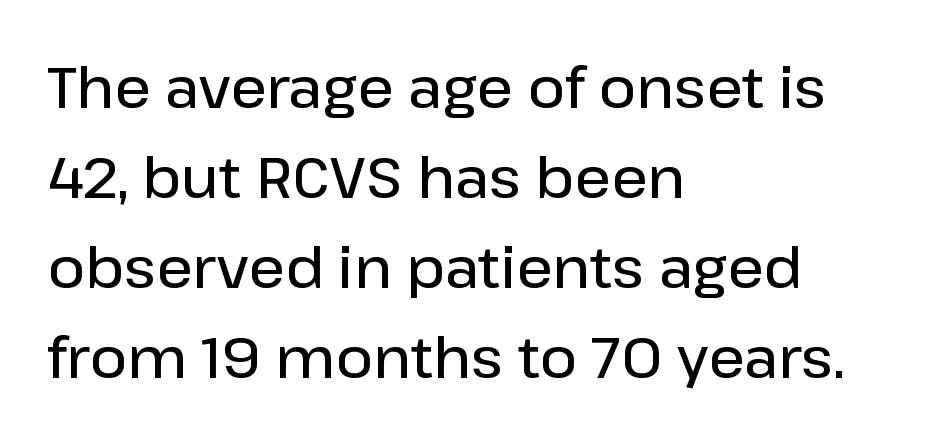
Q: Is the text bold? A: Semi-bold.
Q: Is the text italic (slanted)? A: No, it is upright.
Q: Is the typeface a serif or a sans-serif typeface? A: Sans-serif.
Q: Is the text underlined? A: No.
Q: How is the paragraph aligned? A: Left-aligned.
Q: Is the spacing between letters normal or unusually wide? A: Normal.
Q: Is the spacing between lines tight, normal or loose? A: Normal.
Q: Width (condensed, normal, or wide)? A: Normal.
Q: Stroke contrast? A: Low.
Q: x-height? A: Medium.
Q: Monospaced? A: No.
